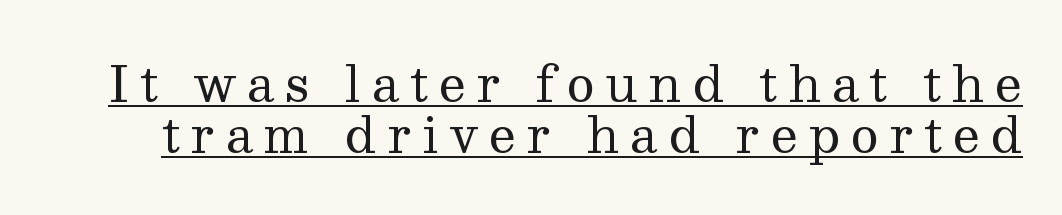
The image shows 49 px regular-weight serif type, upright; set tight line spacing (1.05x), unusually wide letter spacing (+0.21 em), underlined; medium stroke contrast and a medium x-height.
